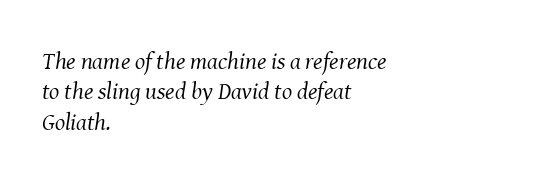
The leading is moderate, giving the passage an even texture. Notice how the passage keeps a crisp vertical edge on the left only. Quick note: underline off. Is the type slanted? Yes — the strokes lean at a clear angle.
